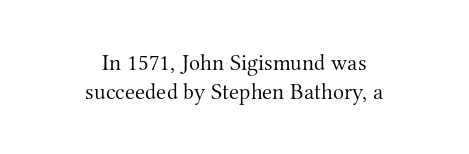
In CSS terms this would be text-align: center. Vertically, the passage feels balanced, rows spaced as you'd expect. The letterforms sit at book weight or below. The lettering stays uniformly vertical, giving the passage a roman look. The specimen omits any rule beneath the text block's lines.
